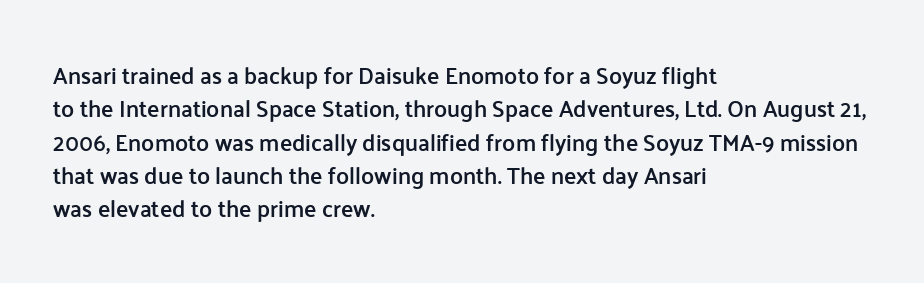
The image shows 23 px text type, upright; set left-aligned, normal line spacing (1.45x), normal letter spacing, not underlined.
